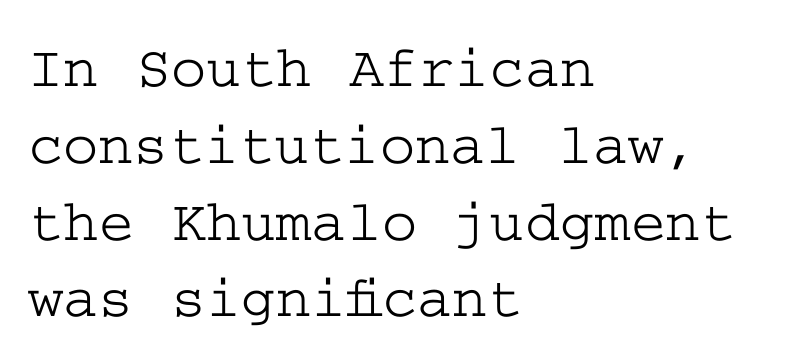
Q: Is the text italic (slanted)? A: No, it is upright.
Q: Is the typeface a serif or a sans-serif typeface? A: Serif.
Q: Is the text underlined? A: No.
Q: How is the paragraph aligned? A: Left-aligned.
Q: Is the spacing between letters normal or unusually wide? A: Normal.
Q: Is the spacing between lines tight, normal or loose? A: Normal.
Q: Width (condensed, normal, or wide)? A: Wide.
Q: Stroke contrast? A: Low.
Q: x-height? A: Medium.
